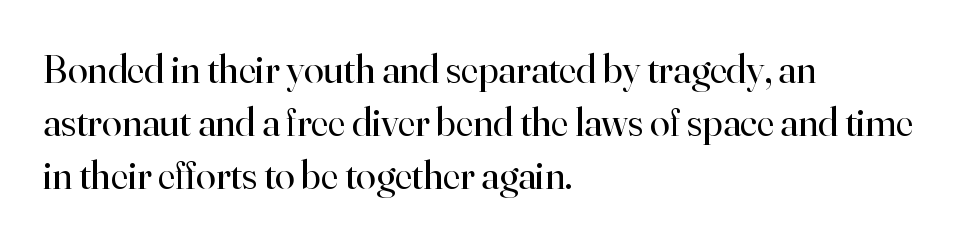
The image shows 40 px regular-weight serif type, upright; set left-aligned, normal line spacing (1.32x), normal letter spacing, not underlined; high stroke contrast and a small x-height.
